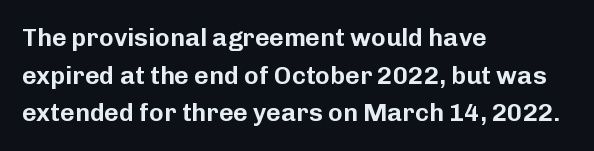
The image shows 25 px text type, upright; set left-aligned, normal line spacing (1.51x), normal letter spacing, not underlined.
